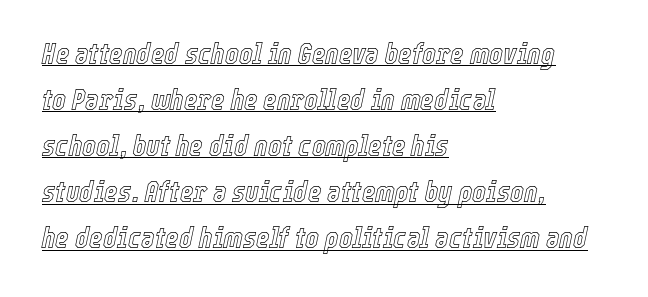
Like a heading marked for emphasis, these lines bear an underscore. Between one letter and the next there's only the usual sliver of space. Compared with a centered layout, this one pins lines to the left instead. There's an unmistakable incline to the writing here. Students, observe: this is what conventionally led text looks like.
